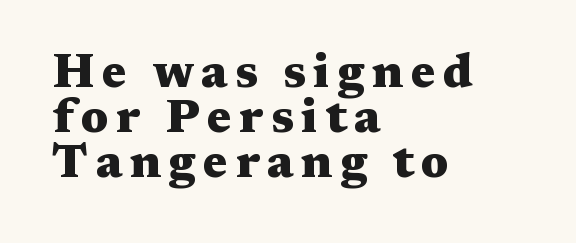
{"serif": "yes", "italic": "no", "bold": "yes", "weight": "heavy", "width": "wide", "stroke_contrast": "medium", "x_height": "medium", "monospaced": "no", "underline": "no", "align": "left", "line_spacing": "tight", "line_spacing_ratio": 0.96, "glyph_px": 47}
